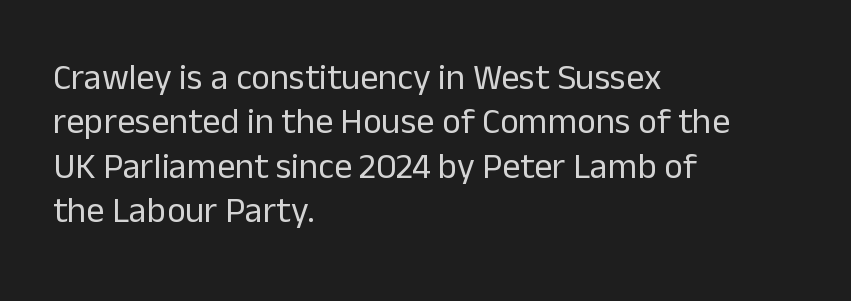
If you drew a line through each stem, it would be perfectly vertical. Note: no serifs on the glyphs. The rendering keeps characters at their native spacing. Stems and bowls with no extra thickness — not bold. Think of a printed novel: that variable character pitch is what you see here.
